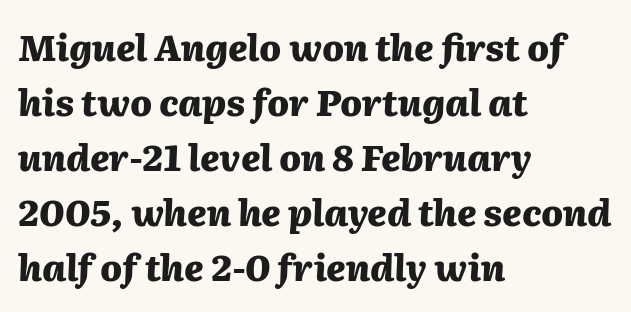
If you drew a line through each stem, it would be angled. This sample is left-justified, so line endings fall wherever the words run out. The foot of each line stays bare and open. Proportional: the letters do not fall into vertical columns.
